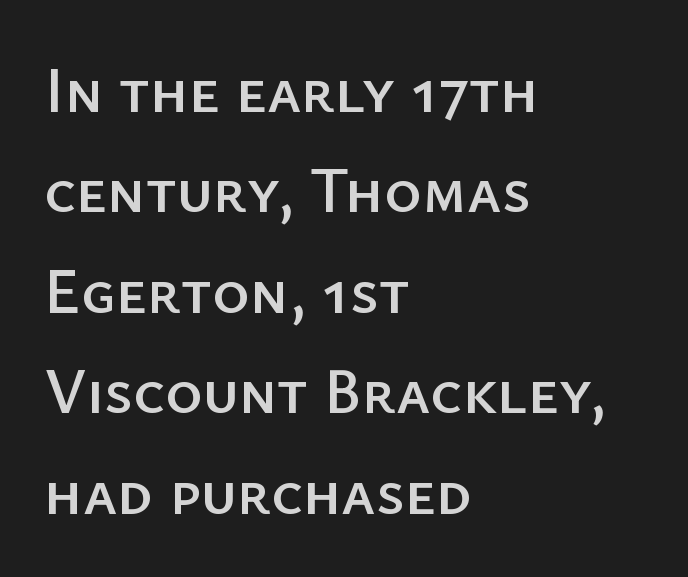
Q: Is the text italic (slanted)? A: No, it is upright.
Q: Is the typeface a serif or a sans-serif typeface? A: Sans-serif.
Q: Is the text underlined? A: No.
Q: How is the paragraph aligned? A: Left-aligned.
Q: Is the spacing between letters normal or unusually wide? A: Normal.
Q: Is the spacing between lines tight, normal or loose? A: Normal.
Q: Width (condensed, normal, or wide)? A: Normal.
Q: Stroke contrast? A: Low.
Q: x-height? A: Medium.
Q: Monospaced? A: No.
